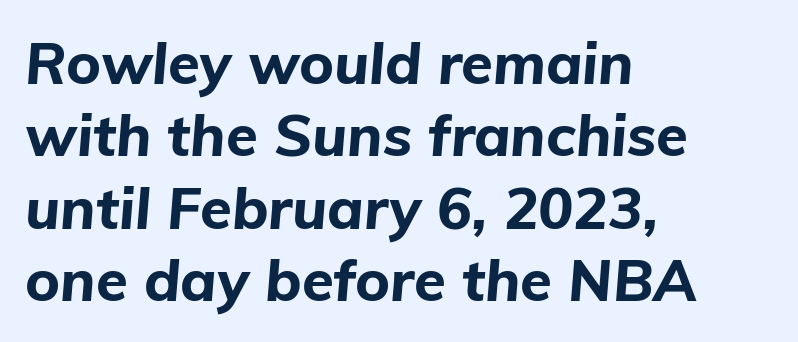
{"italic": "yes", "lean": "right", "slant_degrees": 5, "bold": "yes", "weight": "bold", "width": "normal", "stroke_contrast": "low", "x_height": "medium", "monospaced": "no", "underline": "no", "align": "left", "line_spacing": "normal", "line_spacing_ratio": 1.25, "letter_spacing": "normal", "letter_spacing_em": 0.0, "glyph_px": 58}
